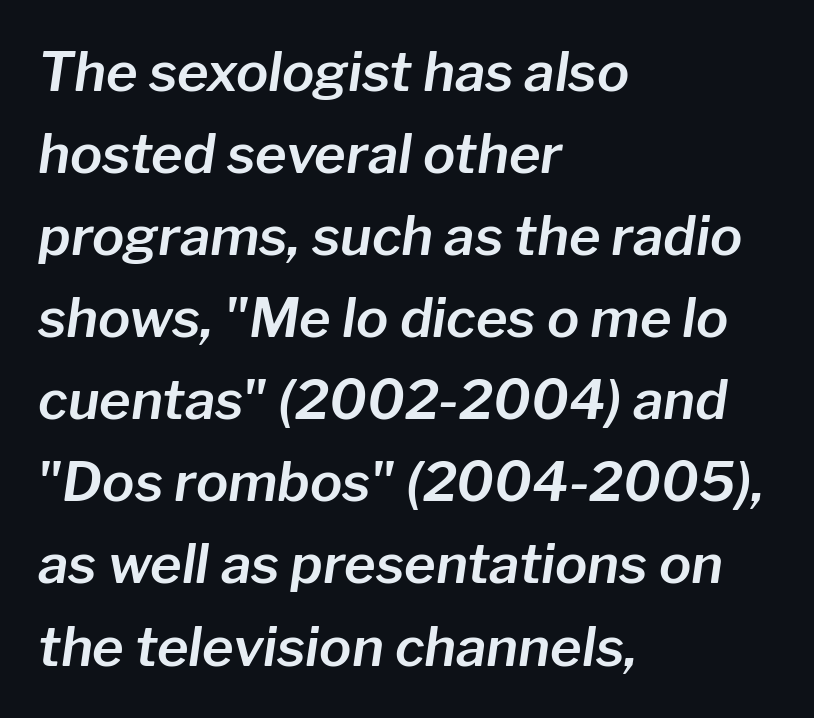
Does the copy run flush right? No — it runs flush left. It's the slanting kind of type. Spacing verdict: proportional, widths tailored to each character. Default kerning and tracking; the words read as compact shapes.
